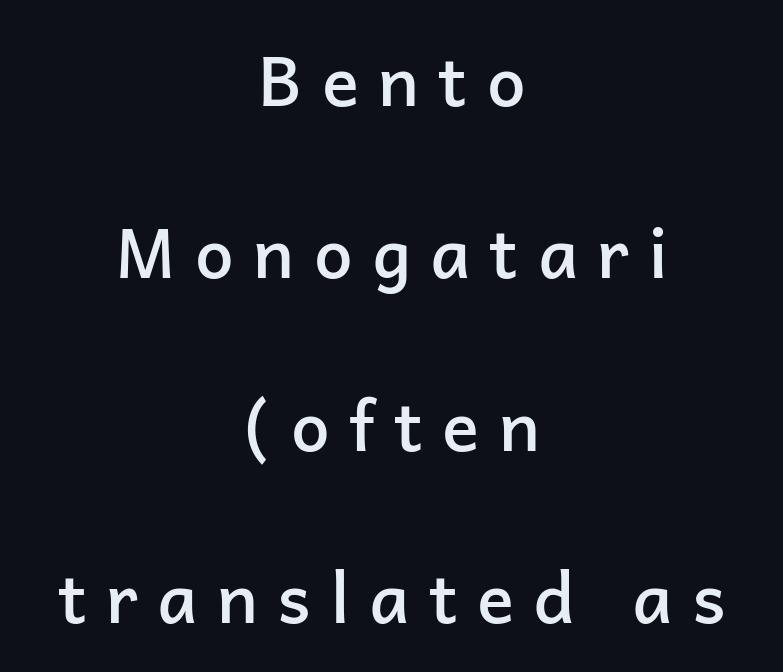
Q: Is the text bold? A: Semi-bold.
Q: Is the text italic (slanted)? A: No, it is upright.
Q: Is the typeface a serif or a sans-serif typeface? A: Sans-serif.
Q: Is the text underlined? A: No.
Q: How is the paragraph aligned? A: Centered.
Q: Is the spacing between letters normal or unusually wide? A: Unusually wide.
Q: Is the spacing between lines tight, normal or loose? A: Loose.
Q: Width (condensed, normal, or wide)? A: Normal.
Q: Stroke contrast? A: Low.
Q: x-height? A: Medium.
Q: Monospaced? A: No.
